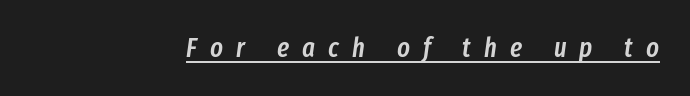
{"italic": "yes", "lean": "right", "slant_degrees": 8, "bold": "semi", "underline": "yes", "letter_spacing": "wide", "letter_spacing_em": 0.49, "glyph_px": 27}
